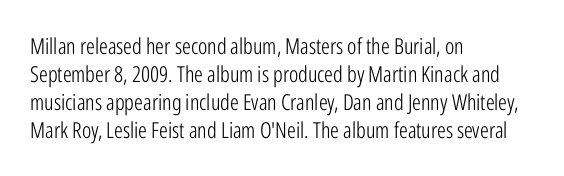
{"italic": "no", "bold": "no", "underline": "no", "align": "left", "line_spacing": "normal", "line_spacing_ratio": 1.28, "letter_spacing": "normal", "letter_spacing_em": 0.0, "glyph_px": 22}
